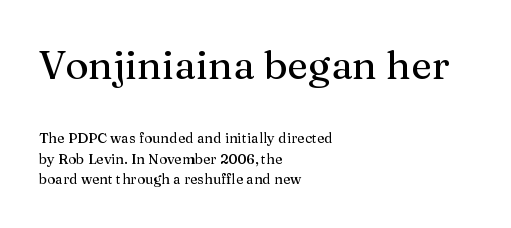
{"serif": "yes", "italic": "no", "width": "normal", "stroke_contrast": "medium", "x_height": "medium", "monospaced": "no", "underline": "no", "align": "left", "line_spacing": "normal", "line_spacing_ratio": 1.46, "letter_spacing": "normal", "letter_spacing_em": 0.0, "larger_block": "first", "size_ratio": 2.86, "glyph_px": 40}
